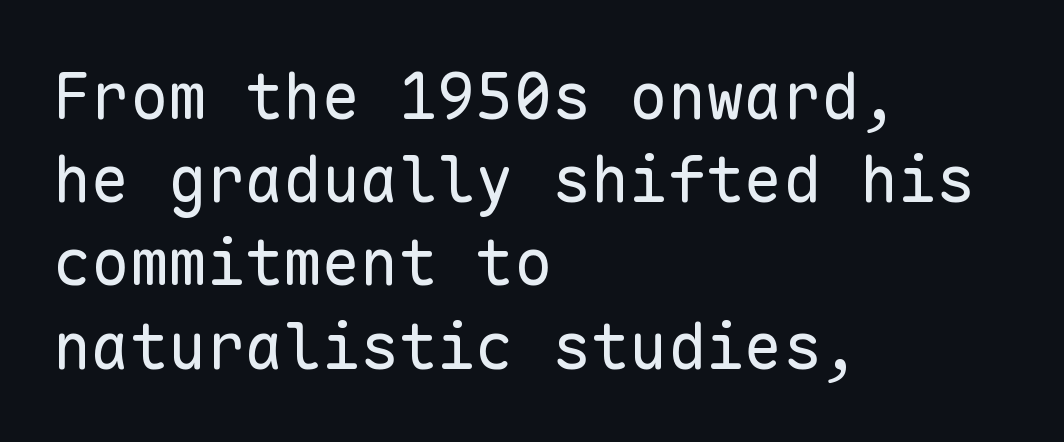
Q: Is the text bold? A: No.
Q: Is the text italic (slanted)? A: No, it is upright.
Q: Is the typeface a serif or a sans-serif typeface? A: Sans-serif.
Q: Is the text underlined? A: No.
Q: How is the paragraph aligned? A: Left-aligned.
Q: Is the spacing between letters normal or unusually wide? A: Normal.
Q: Is the spacing between lines tight, normal or loose? A: Normal.
Q: Width (condensed, normal, or wide)? A: Normal.
Q: Stroke contrast? A: Low.
Q: x-height? A: Medium.
Q: Monospaced? A: Yes.
